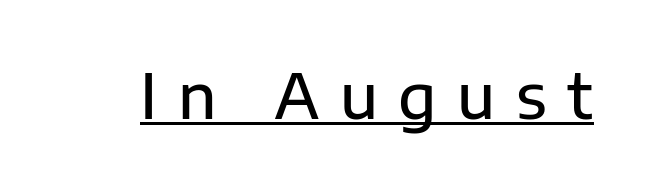
Q: Is the text italic (slanted)? A: No, it is upright.
Q: Is the typeface a serif or a sans-serif typeface? A: Sans-serif.
Q: Is the text underlined? A: Yes.
Q: Is the spacing between letters normal or unusually wide? A: Unusually wide.
Q: Width (condensed, normal, or wide)? A: Normal.
Q: Stroke contrast? A: Low.
Q: x-height? A: Medium.
Q: Monospaced? A: No.
